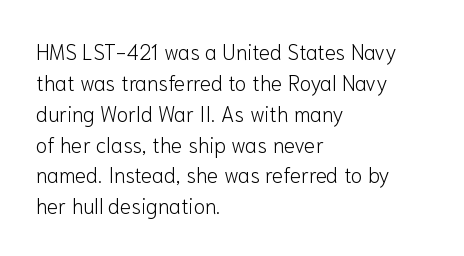
{"italic": "no", "bold": "no", "underline": "no", "align": "left", "line_spacing": "normal", "line_spacing_ratio": 1.47, "letter_spacing": "normal", "letter_spacing_em": 0.0, "glyph_px": 21}
